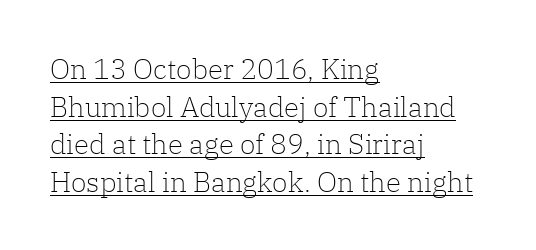
{"serif": "yes", "italic": "no", "bold": "no", "weight": "light", "width": "normal", "stroke_contrast": "low", "x_height": "medium", "monospaced": "no", "underline": "yes", "align": "left", "line_spacing": "normal", "line_spacing_ratio": 1.34, "letter_spacing": "normal", "letter_spacing_em": 0.0, "glyph_px": 28}
